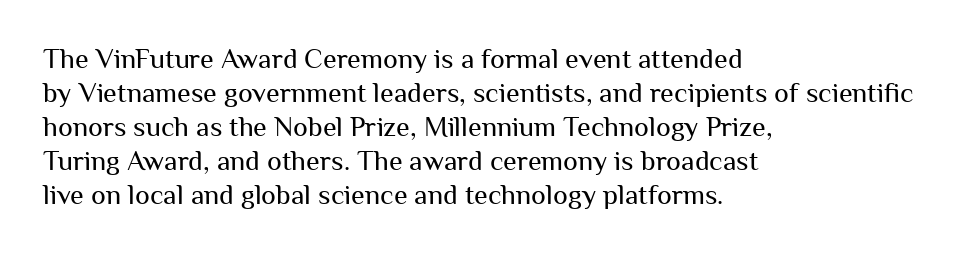
Looks like regular typesetting: each glyph gets only the width it needs. These lines were composed using upright roman letters. Leftover space on each line is placed entirely after the last word. Has an underline been added? It has not.
